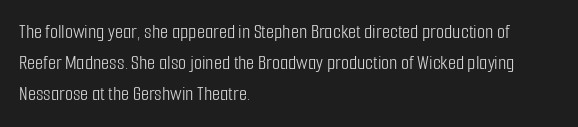
Q: Is the text bold? A: No.
Q: Is the text italic (slanted)? A: No, it is upright.
Q: Is the text underlined? A: No.
Q: How is the paragraph aligned? A: Left-aligned.
Q: Is the spacing between letters normal or unusually wide? A: Normal.
Q: Is the spacing between lines tight, normal or loose? A: Normal.
